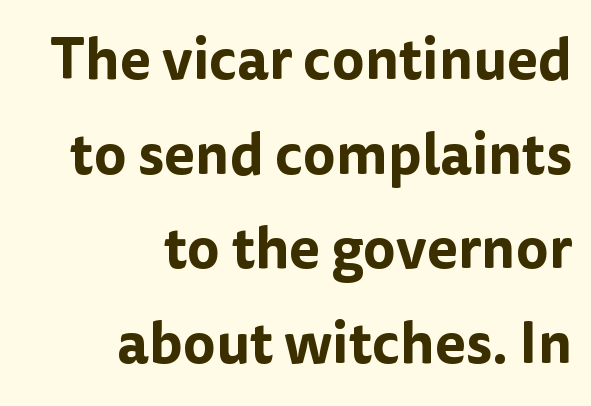
{"serif": "no", "italic": "no", "width": "normal", "stroke_contrast": "low", "x_height": "medium", "monospaced": "no", "underline": "no", "align": "right", "line_spacing": "normal", "line_spacing_ratio": 1.66, "letter_spacing": "normal", "letter_spacing_em": 0.0, "glyph_px": 57}
